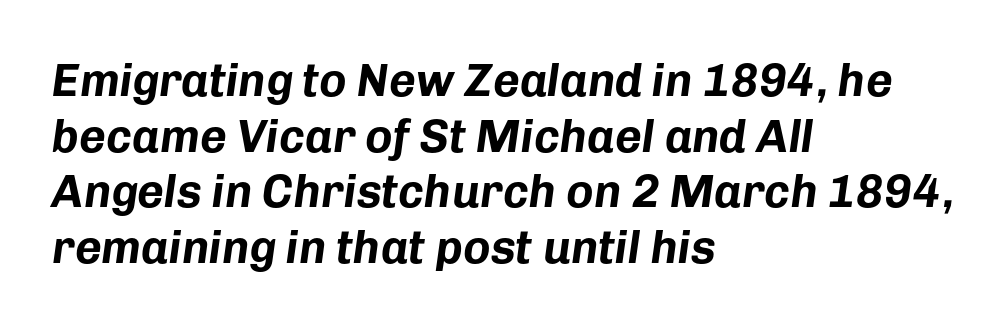
The lines in this sample share a left origin and differ only in where they stop. The strip under each line holds only bare page. The text carries the slant typical of an italic or oblique font. Compared with typical body copy, the letter spacing here is the same. A typesetter would call this proportional, since set widths differ per character. These lines carry a lot of weight — the face is fully bold.
